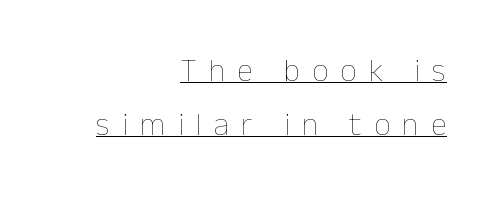
Q: Is the text bold? A: No.
Q: Is the text italic (slanted)? A: No, it is upright.
Q: Is the text underlined? A: Yes.
Q: How is the paragraph aligned? A: Right-aligned.
Q: Is the spacing between letters normal or unusually wide? A: Unusually wide.
Q: Is the spacing between lines tight, normal or loose? A: Normal.
Q: Width (condensed, normal, or wide)? A: Normal.
Q: Stroke contrast? A: Low.
Q: x-height? A: Medium.
Q: Monospaced? A: No.
